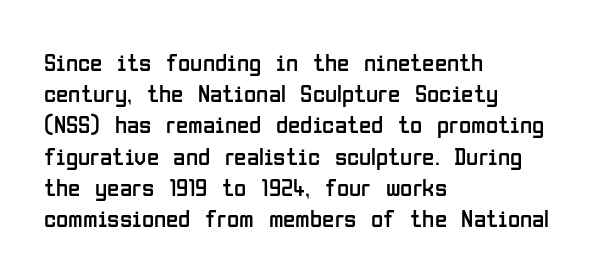
Spacing between characters is what you'd get straight out of the box. Ordinary non-slanted type is in use. The compositor pushed each line to the left boundary. Rows of type keep a routine distance in the vertical direction.
